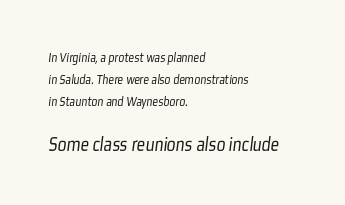
{"bold": "no", "underline": "no", "align": "left", "line_spacing": "normal", "line_spacing_ratio": 1.58, "letter_spacing": "normal", "letter_spacing_em": 0.0, "larger_block": "second", "size_ratio": 1.5, "glyph_px": 21}
